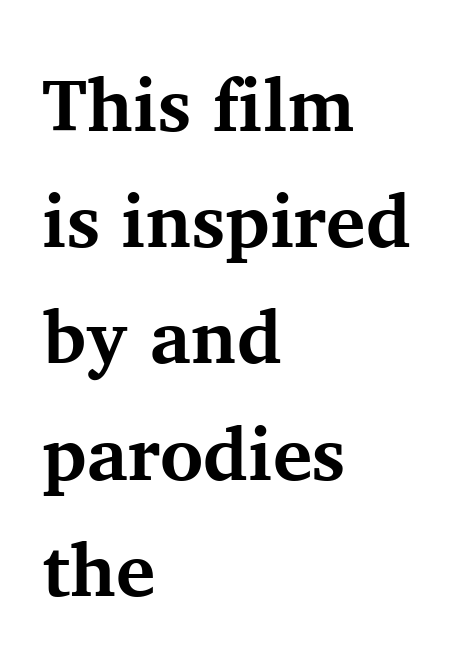
Q: Is the text bold? A: Yes.
Q: Is the text italic (slanted)? A: No, it is upright.
Q: Is the typeface a serif or a sans-serif typeface? A: Serif.
Q: Is the text underlined? A: No.
Q: How is the paragraph aligned? A: Left-aligned.
Q: Is the spacing between letters normal or unusually wide? A: Normal.
Q: Is the spacing between lines tight, normal or loose? A: Normal.
Q: Width (condensed, normal, or wide)? A: Normal.
Q: Stroke contrast? A: Medium.
Q: x-height? A: Medium.
Q: Monospaced? A: No.
